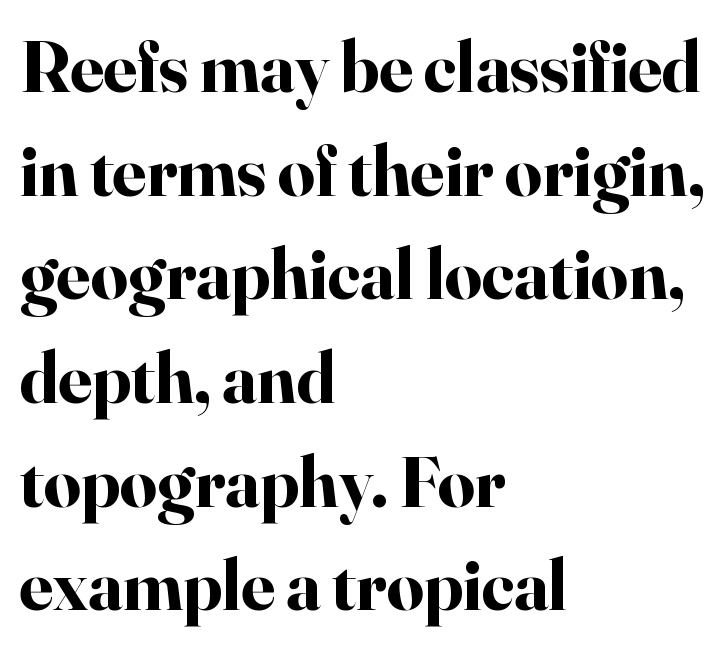
The image shows 73 px bold serif type, upright; set left-aligned, normal line spacing (1.42x), normal letter spacing, not underlined; high stroke contrast and a small x-height.
